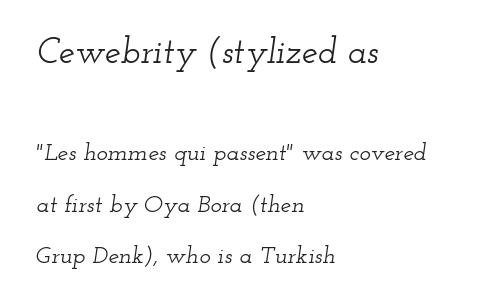
{"serif": "yes", "italic": "yes", "lean": "right", "slant_degrees": 12, "width": "wide", "stroke_contrast": "low", "x_height": "small", "monospaced": "no", "underline": "no", "align": "left", "line_spacing": "loose", "line_spacing_ratio": 2.15, "letter_spacing": "normal", "letter_spacing_em": 0.0, "larger_block": "first", "size_ratio": 1.5, "glyph_px": 36}
